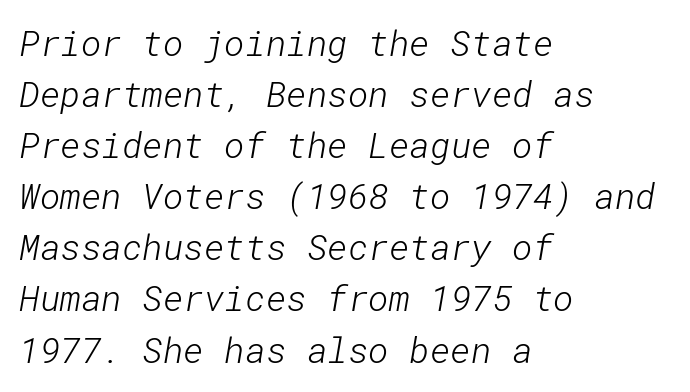
Q: Is the text bold? A: No.
Q: Is the typeface a serif or a sans-serif typeface? A: Sans-serif.
Q: Is the text underlined? A: No.
Q: How is the paragraph aligned? A: Left-aligned.
Q: Is the spacing between letters normal or unusually wide? A: Normal.
Q: Is the spacing between lines tight, normal or loose? A: Normal.
Q: Width (condensed, normal, or wide)? A: Normal.
Q: Stroke contrast? A: Low.
Q: x-height? A: Medium.
